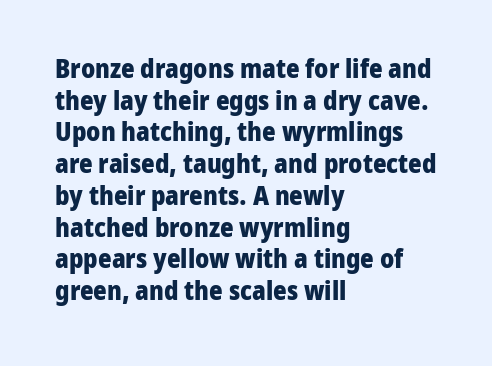
Q: Is the text bold? A: Yes.
Q: Is the text italic (slanted)? A: No, it is upright.
Q: Is the text underlined? A: No.
Q: How is the paragraph aligned? A: Left-aligned.
Q: Is the spacing between letters normal or unusually wide? A: Normal.
